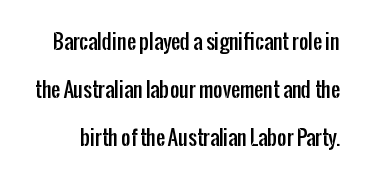
Standard letterfit; no display-style spreading of the glyphs. Rendered with straight, roman letterforms. The designer dialed line spacing up above the default. The glyphs are unaccompanied by any horizontal stroke below them.
